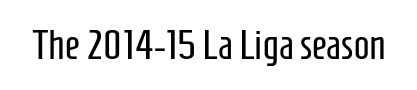
I'd call this a sans setting — the letters go barefoot. Counters stay open thanks to moderate or lighter strokes. Is this a fixed-width face? No — the glyphs have proportional, varying widths. Honestly, there is no underline to notice here at all.
